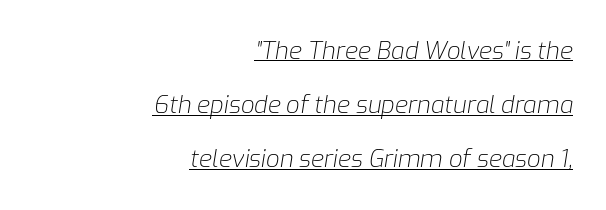
{"italic": "yes", "lean": "right", "slant_degrees": 9, "bold": "no", "underline": "yes", "align": "right", "line_spacing": "loose", "line_spacing_ratio": 2.26, "letter_spacing": "normal", "letter_spacing_em": 0.0, "glyph_px": 24}
